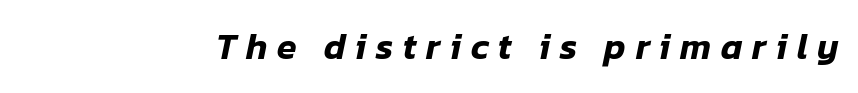
Proportional: the letters do not fall into vertical columns. The face used here is rendered with a markedly widened letterfit. Designer's note — italics engaged. Unmarked baselines from the first word to the last.
